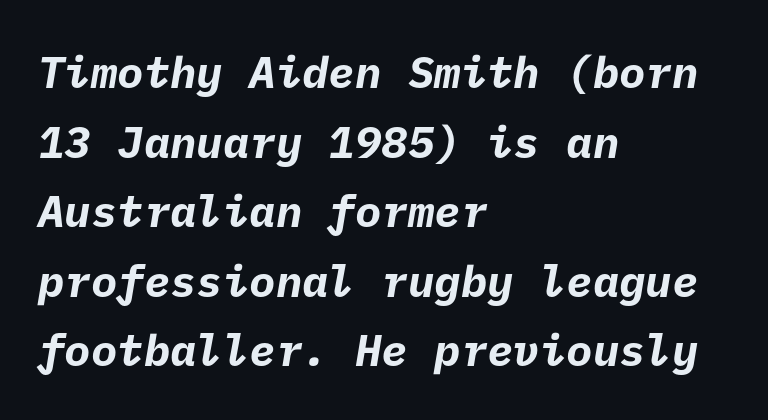
{"serif": "no", "bold": "yes", "weight": "bold", "width": "normal", "stroke_contrast": "low", "x_height": "medium", "underline": "no", "align": "left", "line_spacing": "normal", "line_spacing_ratio": 1.58, "letter_spacing": "normal", "letter_spacing_em": 0.0, "glyph_px": 44}
